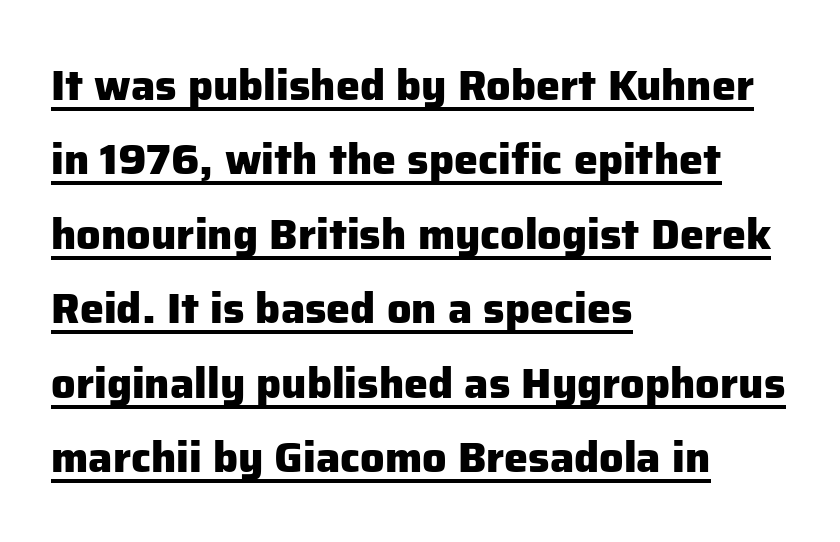
{"serif": "no", "italic": "no", "bold": "yes", "weight": "heavy", "width": "normal", "stroke_contrast": "low", "x_height": "medium", "monospaced": "no", "underline": "yes", "align": "left", "line_spacing_ratio": 1.73, "letter_spacing": "normal", "letter_spacing_em": 0.0, "glyph_px": 43}
